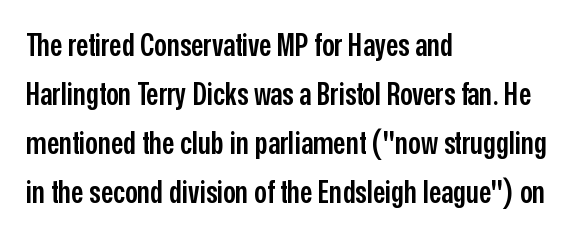
Firm but not heavy-handed strokes: this text is semibold. Which margin do the lines hug? The left one — the right edge is uneven. Is this a fixed-width face? No — the glyphs have proportional, varying widths. Examine the stroke ends and you'll find no serifs. Honestly, there is no underline to notice here at all.
